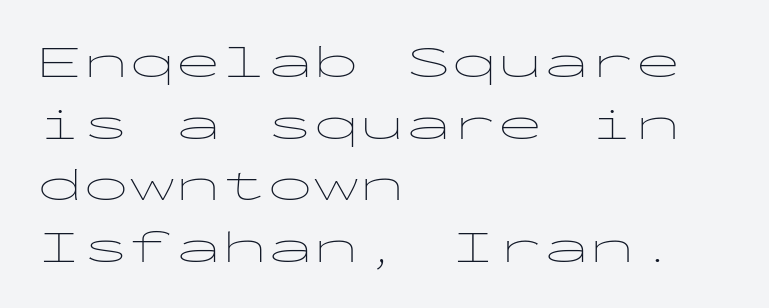
The image shows 46 px thin, wide sans-serif type, upright, monospaced; set left-aligned, normal line spacing (1.34x), normal letter spacing, not underlined; low stroke contrast and a medium x-height.
